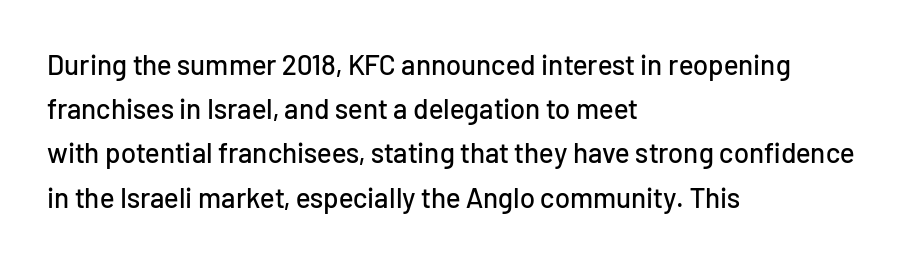
You could call the tracking neutral — neither tight nor loose. Typographically, this falls in the sans-serif category. Short and long lines alike share a common starting point at left. A typesetter would call this leading conventional body-copy spacing.
